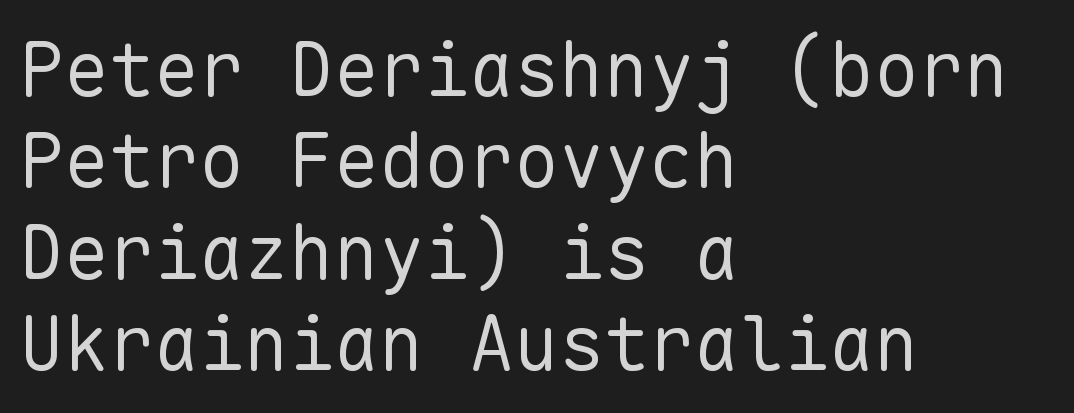
The image shows 75 px regular-weight sans-serif type, upright, monospaced; set left-aligned, line spacing 1.22x, normal letter spacing, not underlined; low stroke contrast and a medium x-height.
